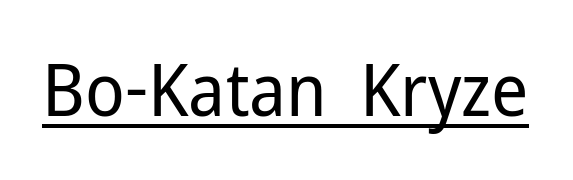
The face used here appears with an underline applied. The strokes are not fattened; the text isn't bold. You can tell from the bare stems that sans-serif type was used. Varying glyph widths throughout — classic text-font behaviour. The axis of the letterforms is exactly vertical. Nothing unusual about the tracking: characters are spaced as the font intends.
